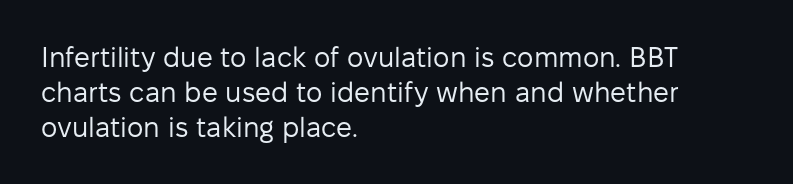
Q: Is the text bold? A: No.
Q: Is the text italic (slanted)? A: No, it is upright.
Q: Is the typeface a serif or a sans-serif typeface? A: Sans-serif.
Q: Is the text underlined? A: No.
Q: How is the paragraph aligned? A: Left-aligned.
Q: Is the spacing between letters normal or unusually wide? A: Normal.
Q: Is the spacing between lines tight, normal or loose? A: Normal.
Q: Width (condensed, normal, or wide)? A: Normal.
Q: Stroke contrast? A: Low.
Q: x-height? A: Medium.
Q: Monospaced? A: No.
